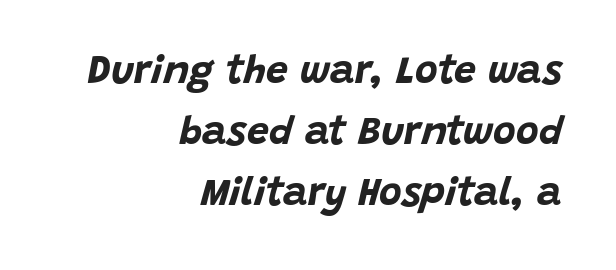
{"italic": "yes", "lean": "right", "slant_degrees": 15, "bold": "yes", "weight": "bold", "width": "normal", "stroke_contrast": "low", "x_height": "large", "monospaced": "no", "underline": "no", "align": "right", "line_spacing": "normal", "line_spacing_ratio": 1.56, "letter_spacing": "normal", "letter_spacing_em": 0.0, "glyph_px": 39}
